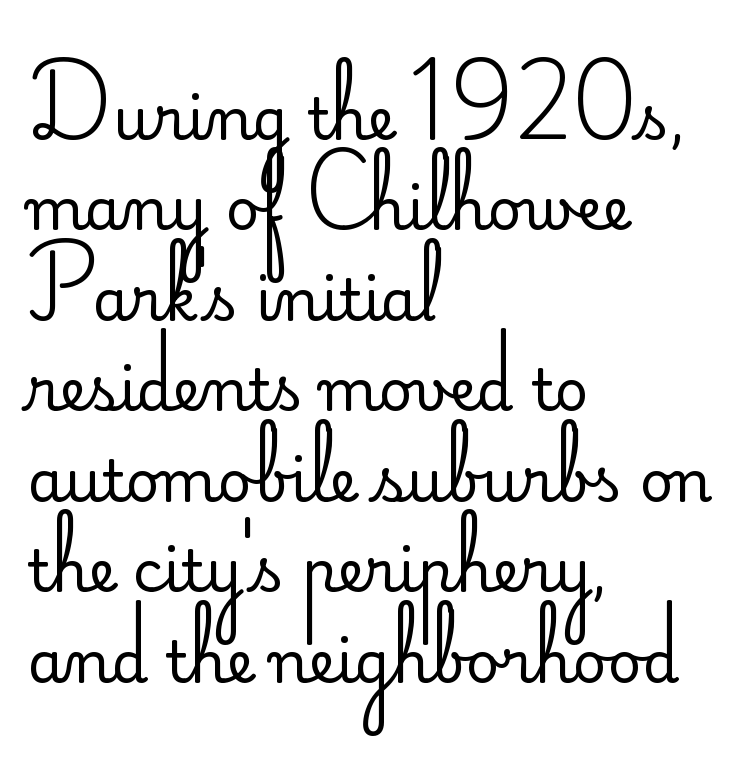
Q: Is the text bold? A: No.
Q: Is the text italic (slanted)? A: No, it is upright.
Q: Is the typeface a serif or a sans-serif typeface? A: Sans-serif.
Q: Is the text underlined? A: No.
Q: How is the paragraph aligned? A: Left-aligned.
Q: Is the spacing between letters normal or unusually wide? A: Normal.
Q: Is the spacing between lines tight, normal or loose? A: Normal.
Q: Width (condensed, normal, or wide)? A: Normal.
Q: Stroke contrast? A: Low.
Q: x-height? A: Small.
Q: Monospaced? A: No.
